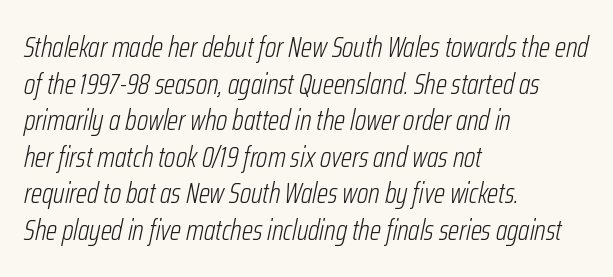
The glyphs are unaccompanied by any horizontal stroke below them. If you drew a line through each stem, it would be angled. The lines sit at an ordinary, default distance from one another. This sample uses plain, unmodified letter spacing. The cut favours lightness, reaching ordinary text weight at its darkest.
